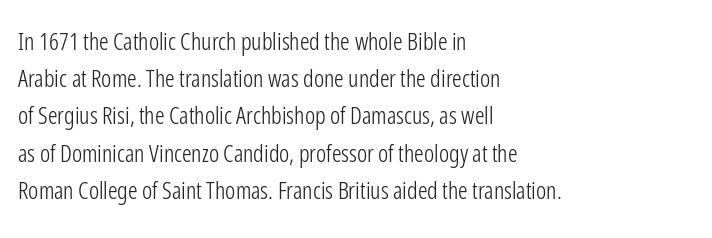
Q: Is the text bold? A: No.
Q: Is the text italic (slanted)? A: No, it is upright.
Q: Is the text underlined? A: No.
Q: How is the paragraph aligned? A: Left-aligned.
Q: Is the spacing between letters normal or unusually wide? A: Normal.
Q: Is the spacing between lines tight, normal or loose? A: Normal.
